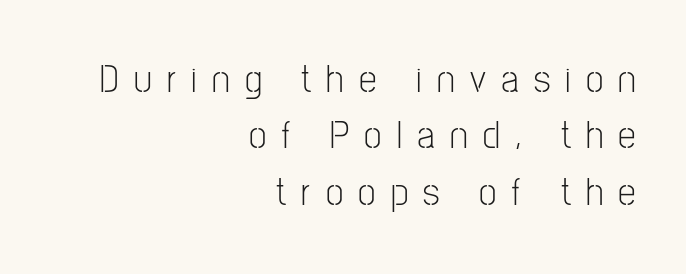
{"serif": "no", "italic": "no", "bold": "no", "weight": "light", "width": "condensed", "stroke_contrast": "low", "x_height": "medium", "monospaced": "no", "underline": "no", "align": "right", "line_spacing": "normal", "line_spacing_ratio": 1.41, "letter_spacing": "wide", "letter_spacing_em": 0.38, "glyph_px": 40}
